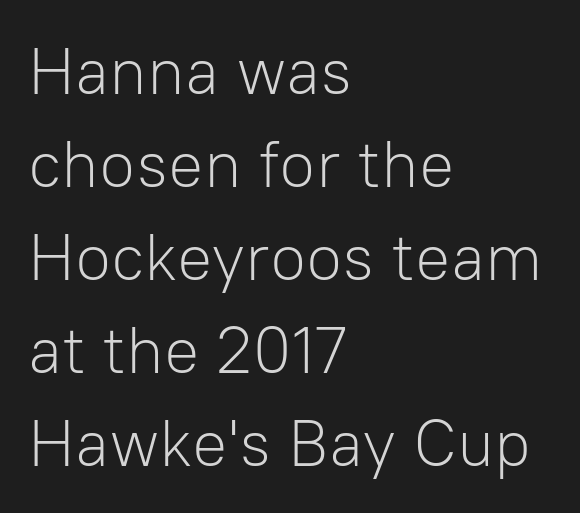
Q: Is the text bold? A: No.
Q: Is the text italic (slanted)? A: No, it is upright.
Q: Is the typeface a serif or a sans-serif typeface? A: Sans-serif.
Q: Is the text underlined? A: No.
Q: How is the paragraph aligned? A: Left-aligned.
Q: Is the spacing between letters normal or unusually wide? A: Normal.
Q: Is the spacing between lines tight, normal or loose? A: Normal.
Q: Width (condensed, normal, or wide)? A: Normal.
Q: Stroke contrast? A: Low.
Q: x-height? A: Medium.
Q: Monospaced? A: No.
